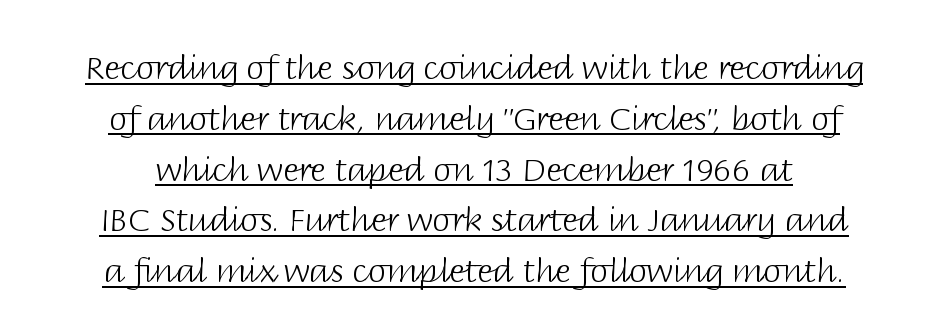
The image shows 33 px light sans-serif type, upright; set centered, normal line spacing (1.54x), normal letter spacing, underlined; low stroke contrast and a large x-height.
